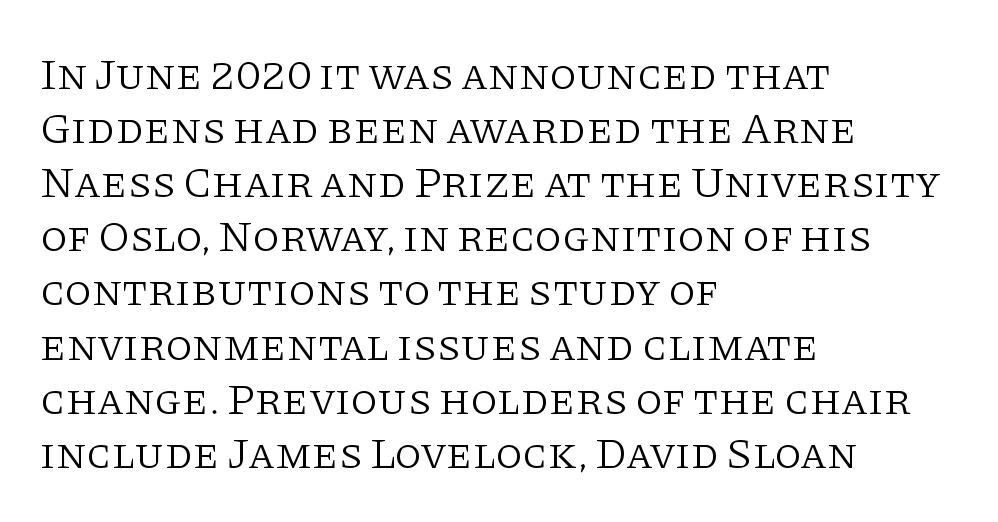
Q: Is the text bold? A: No.
Q: Is the text italic (slanted)? A: No, it is upright.
Q: Is the typeface a serif or a sans-serif typeface? A: Serif.
Q: Is the text underlined? A: No.
Q: How is the paragraph aligned? A: Left-aligned.
Q: Is the spacing between letters normal or unusually wide? A: Normal.
Q: Width (condensed, normal, or wide)? A: Normal.
Q: Stroke contrast? A: Low.
Q: x-height? A: Large.
Q: Monospaced? A: No.
